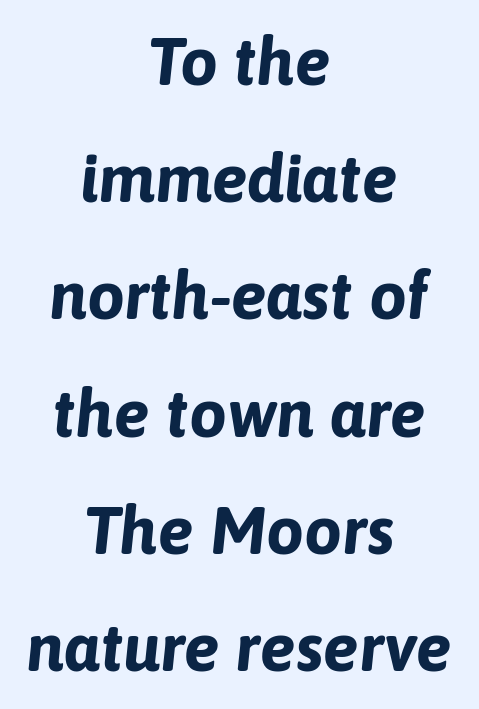
Q: Is the text bold? A: Yes.
Q: Is the text italic (slanted)? A: Yes, it leans right by about 6 degrees.
Q: Is the text underlined? A: No.
Q: How is the paragraph aligned? A: Centered.
Q: Is the spacing between letters normal or unusually wide? A: Normal.
Q: Width (condensed, normal, or wide)? A: Normal.
Q: Stroke contrast? A: Low.
Q: x-height? A: Medium.
Q: Monospaced? A: No.
